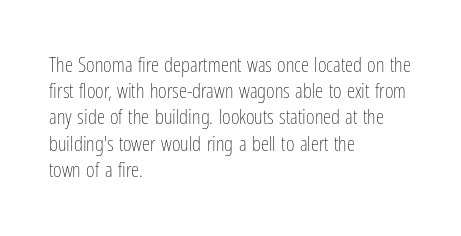
The image shows 21 px text type, upright; set left-aligned, normal line spacing (1.25x), normal letter spacing, not underlined.
